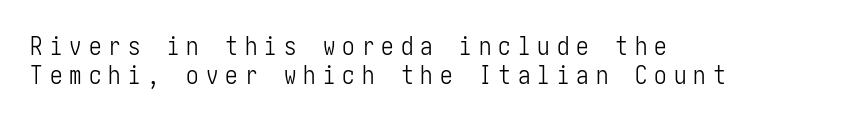
The image shows 25 px text type, upright; set left-aligned, line spacing 1.17x, unusually wide letter spacing (+0.28 em), not underlined.
